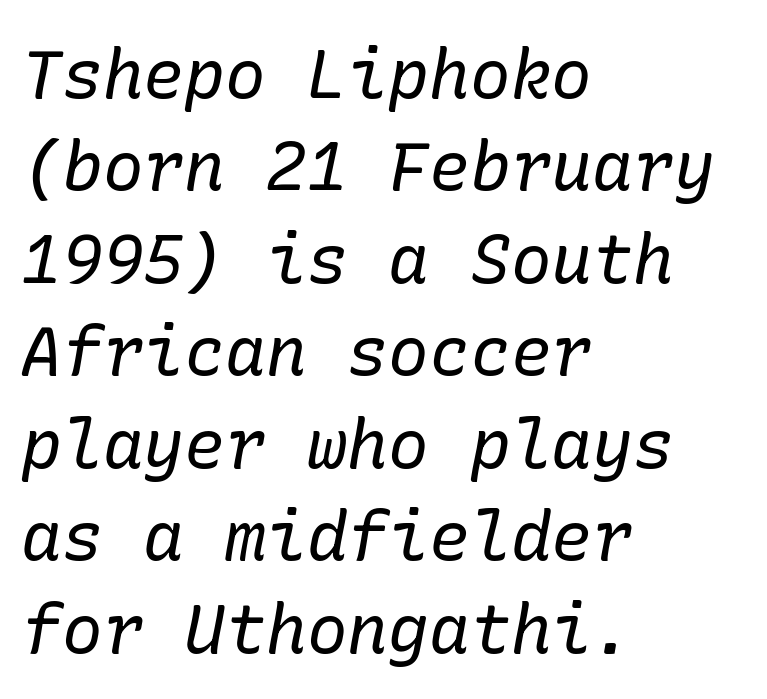
The image shows 68 px regular-weight type, italic (leaning right); set left-aligned, normal line spacing (1.36x), normal letter spacing, not underlined; low stroke contrast and a medium x-height.
